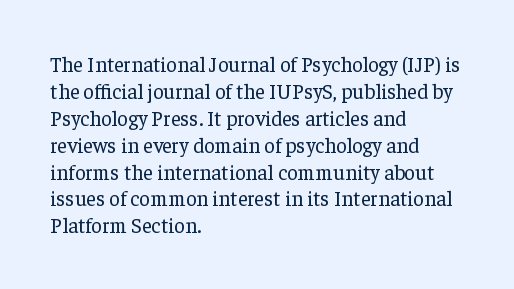
The image shows 21 px text type, upright; set left-aligned, normal line spacing (1.28x), normal letter spacing, not underlined.
